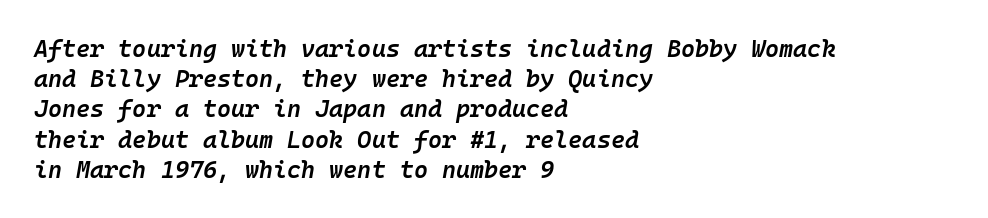
{"italic": "yes", "lean": "right", "slant_degrees": 10, "bold": "semi", "underline": "no", "align": "left", "line_spacing": "normal", "line_spacing_ratio": 1.26, "letter_spacing": "normal", "letter_spacing_em": 0.0, "glyph_px": 24}
